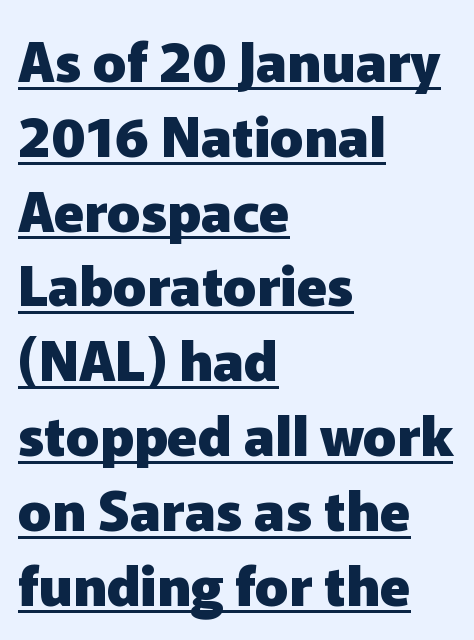
Heavy, bold letterforms. The rendered words wear a rule along their underside. These lines are composed in type without serifs. The lines sit at an ordinary, default distance from one another. What stands out about the letter spacing? Nothing — it is the standard amount.
